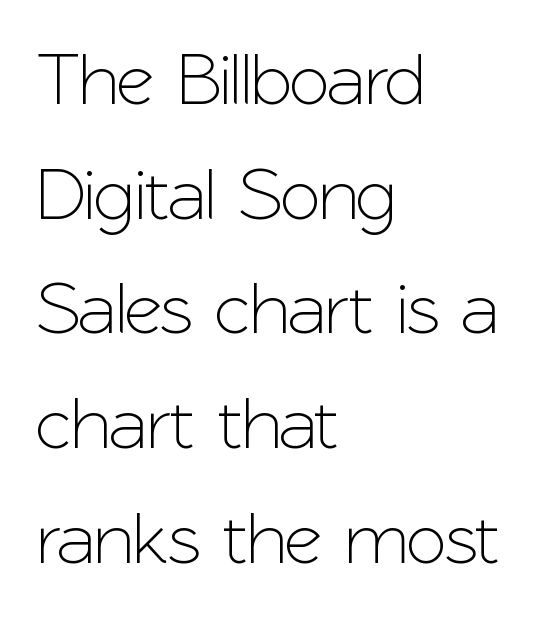
{"serif": "no", "italic": "no", "width": "normal", "stroke_contrast": "low", "x_height": "medium", "monospaced": "no", "underline": "no", "align": "left", "line_spacing": "normal", "line_spacing_ratio": 1.55, "letter_spacing": "normal", "letter_spacing_em": 0.0, "glyph_px": 74}
